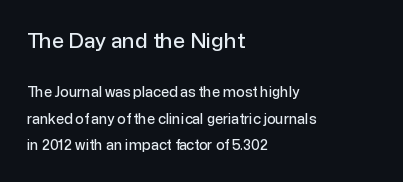
Q: Is the text italic (slanted)? A: No, it is upright.
Q: Is the text underlined? A: No.
Q: How is the paragraph aligned? A: Left-aligned.
Q: Is the spacing between letters normal or unusually wide? A: Normal.
Q: Which block of text is set in a larger size, the first (top) or the second (bottom)? A: The first (top) one.
